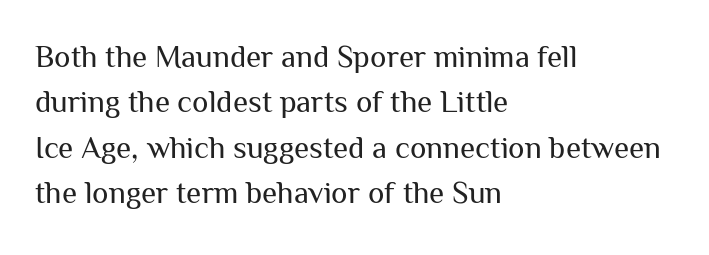
Q: Is the text bold? A: No.
Q: Is the text italic (slanted)? A: No, it is upright.
Q: Is the typeface a serif or a sans-serif typeface? A: Sans-serif.
Q: Is the text underlined? A: No.
Q: How is the paragraph aligned? A: Left-aligned.
Q: Is the spacing between letters normal or unusually wide? A: Normal.
Q: Is the spacing between lines tight, normal or loose? A: Normal.
Q: Width (condensed, normal, or wide)? A: Normal.
Q: Stroke contrast? A: Medium.
Q: x-height? A: Medium.
Q: Monospaced? A: No.
